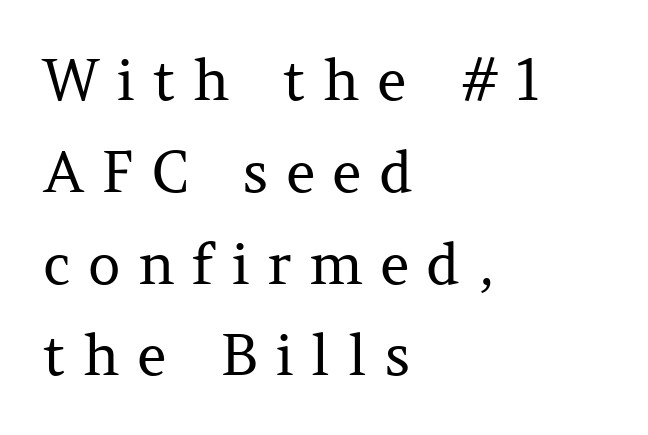
The image shows 57 px regular-weight serif type, upright; set left-aligned, normal line spacing (1.61x), unusually wide letter spacing (+0.3 em), not underlined; medium stroke contrast and a medium x-height.
